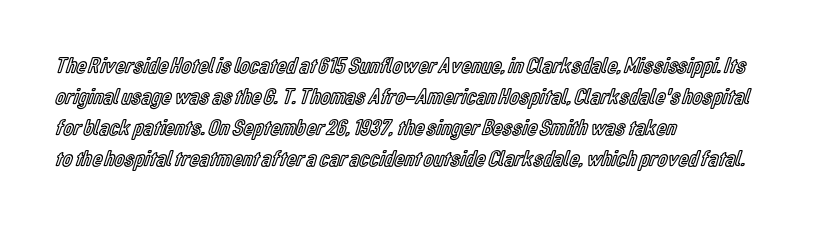
{"underline": "no", "align": "left", "line_spacing": "normal", "line_spacing_ratio": 1.35, "letter_spacing": "normal", "letter_spacing_em": 0.0, "glyph_px": 23}
